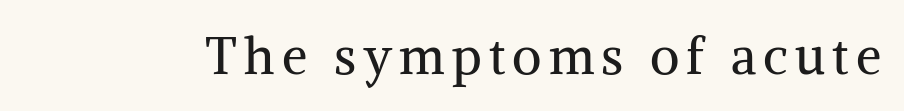
{"serif": "yes", "italic": "no", "bold": "no", "weight": "regular", "width": "normal", "stroke_contrast": "medium", "x_height": "medium", "monospaced": "no", "underline": "no", "glyph_px": 51}
